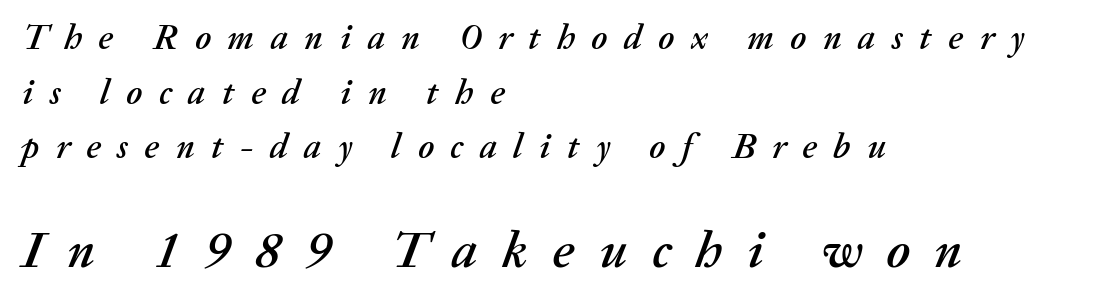
Q: Is the text italic (slanted)? A: Yes, it leans right by about 20 degrees.
Q: Is the text underlined? A: No.
Q: How is the paragraph aligned? A: Left-aligned.
Q: Is the spacing between letters normal or unusually wide? A: Unusually wide.
Q: Is the spacing between lines tight, normal or loose? A: Normal.
Q: Which block of text is set in a larger size, the first (top) or the second (bottom)? A: The second (bottom) one.
Q: Width (condensed, normal, or wide)? A: Normal.
Q: Stroke contrast? A: Medium.
Q: x-height? A: Medium.
Q: Monospaced? A: No.
